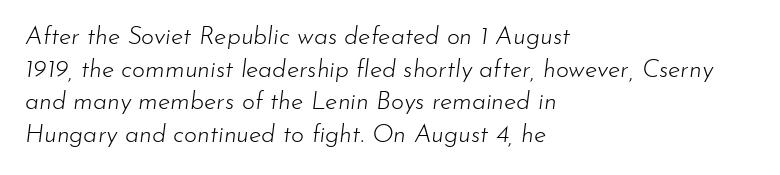
No heavy texture on the line: the type isn't bold. One glance says typical: line gaps are just what's usual. In CSS terms this would be text-align: left. The letters are slanted; this is an italic face. Only glyphs here, with clear space below each row.
